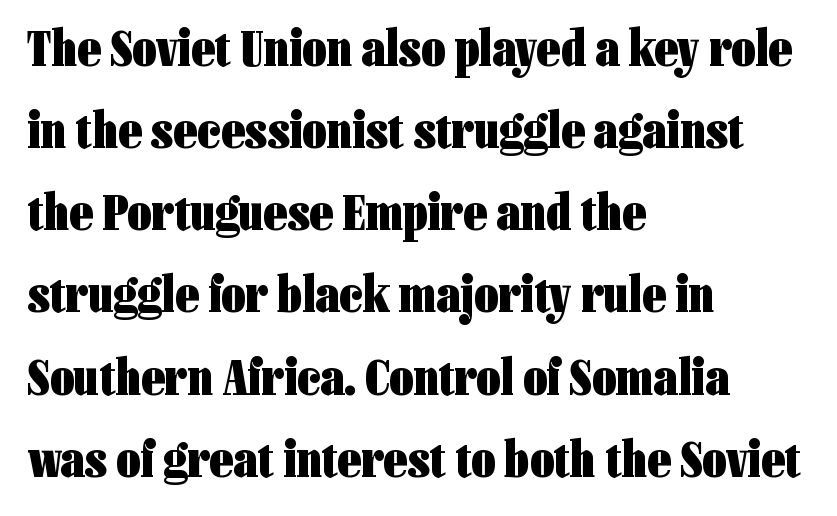
Is this a fixed-width face? No — the glyphs have proportional, varying widths. You can tell from the bare stems that sans-serif type was used. Normally led — the rows are evenly, conventionally spaced. Italic: no, the glyphs are upright roman. The sample has been set heavy, in full bold.
